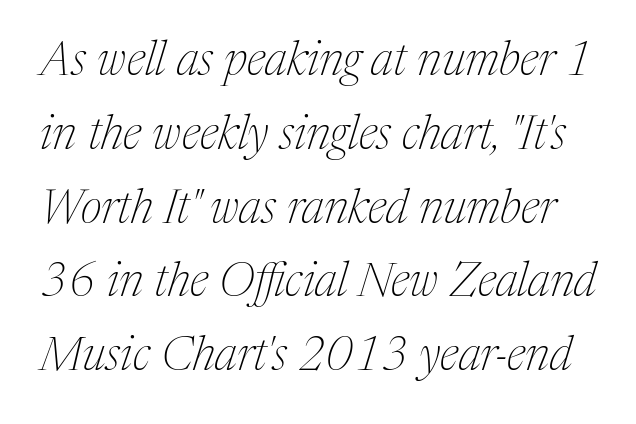
{"serif": "yes", "italic": "yes", "lean": "right", "slant_degrees": 17, "bold": "no", "weight": "thin", "width": "normal", "stroke_contrast": "medium", "x_height": "medium", "monospaced": "no", "underline": "no", "line_spacing": "normal", "line_spacing_ratio": 1.57, "letter_spacing": "normal", "letter_spacing_em": 0.0, "glyph_px": 47}
